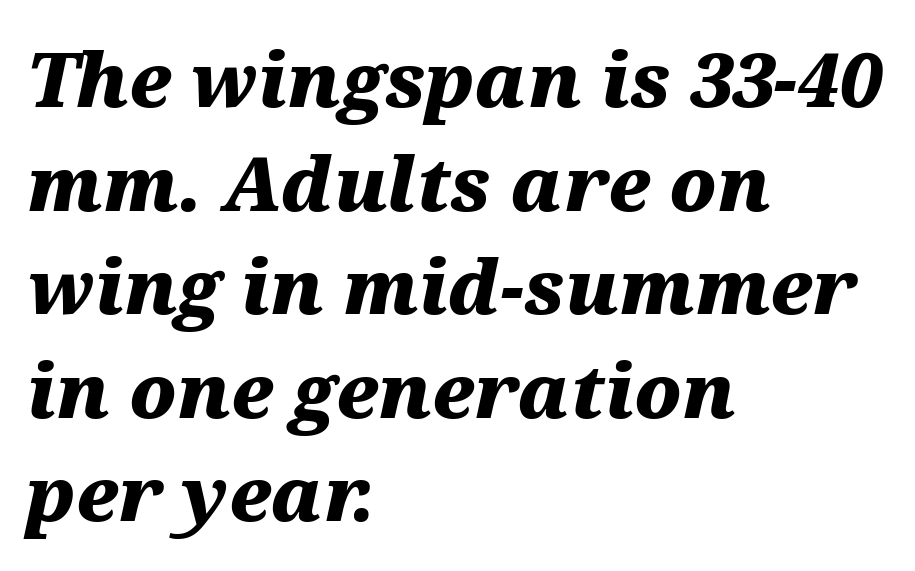
The image shows 74 px heavy, wide type, italic (leaning right); set left-aligned, normal line spacing (1.4x), normal letter spacing, not underlined; medium stroke contrast and a medium x-height.
